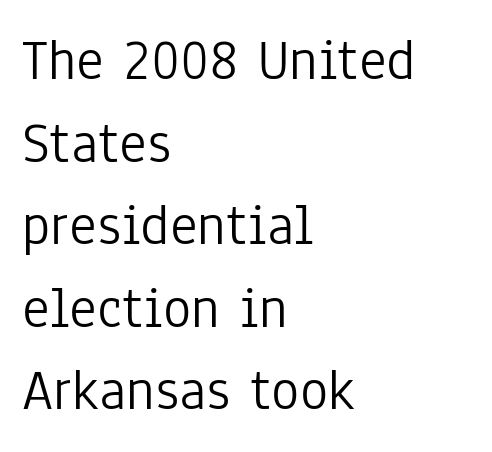
The image shows 59 px light, condensed sans-serif type, upright; set left-aligned, normal line spacing (1.4x), normal letter spacing, not underlined; low stroke contrast and a medium x-height.
